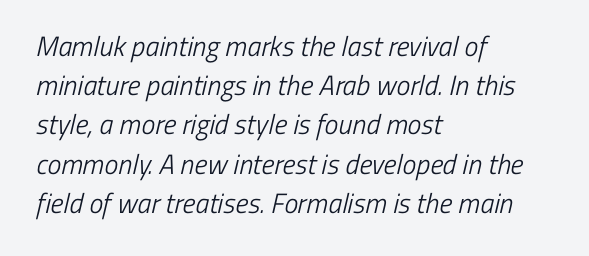
The image shows 28 px light, condensed sans-serif type; set left-aligned, normal line spacing (1.4x), normal letter spacing, not underlined; low stroke contrast and a medium x-height.
